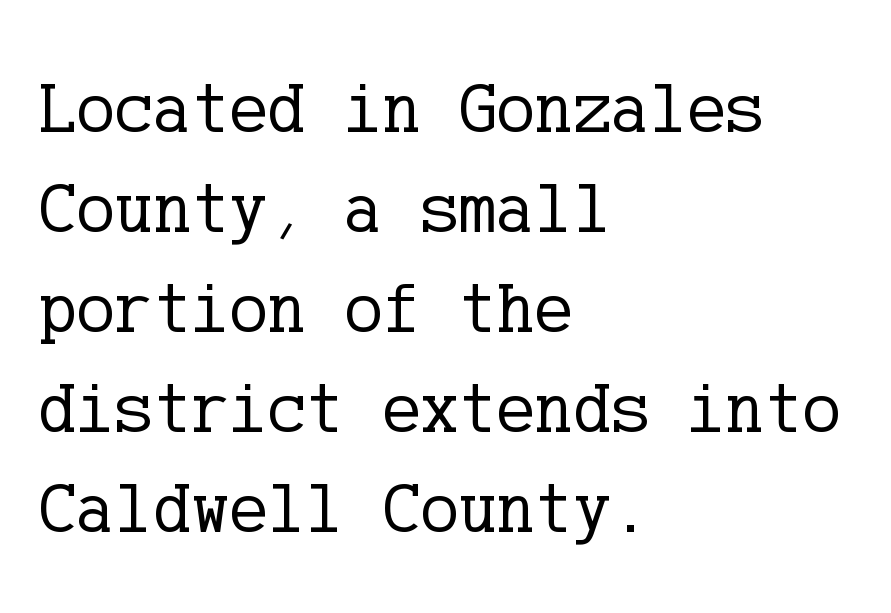
The typesetter chose a ragged-right arrangement here. The face used here is rendered with its standard letterfit. Is the stroke heavy? The answer is a plain regular-or-lighter. Tall strokes in this sample are plumb rather than angled.
